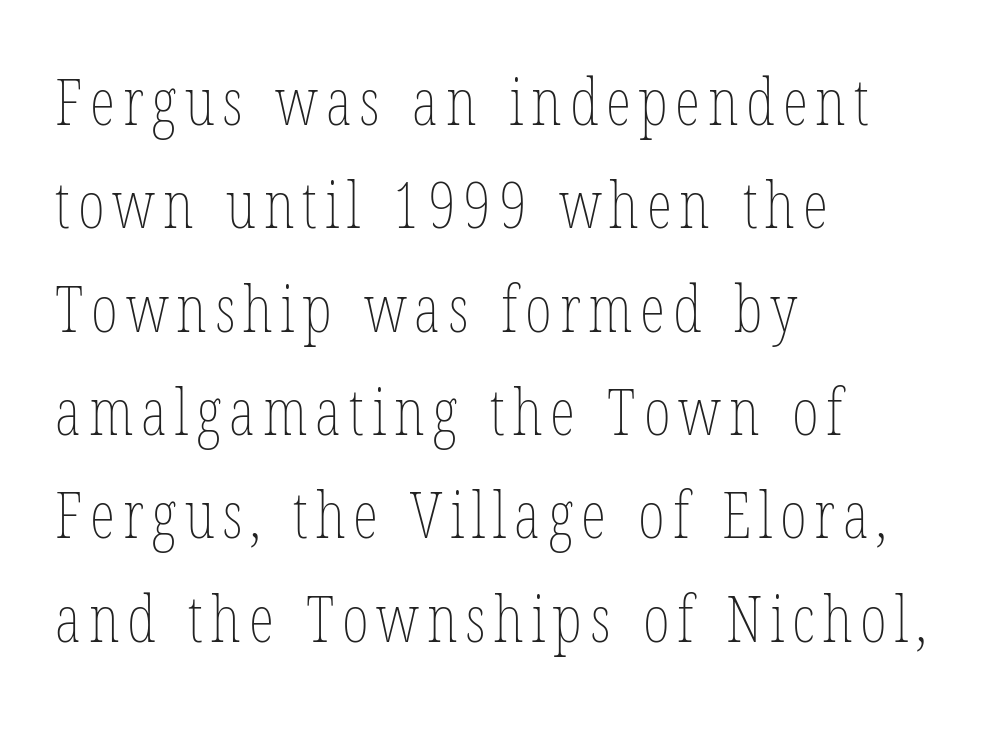
Q: Is the text bold? A: No.
Q: Is the text italic (slanted)? A: No, it is upright.
Q: Is the text underlined? A: No.
Q: How is the paragraph aligned? A: Left-aligned.
Q: Is the spacing between lines tight, normal or loose? A: Normal.
Q: Width (condensed, normal, or wide)? A: Condensed.
Q: Stroke contrast? A: Low.
Q: x-height? A: Medium.
Q: Monospaced? A: No.
